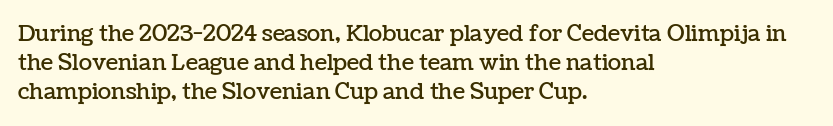
Q: Is the text italic (slanted)? A: No, it is upright.
Q: Is the text underlined? A: No.
Q: How is the paragraph aligned? A: Left-aligned.
Q: Is the spacing between letters normal or unusually wide? A: Normal.
Q: Is the spacing between lines tight, normal or loose? A: Normal.
